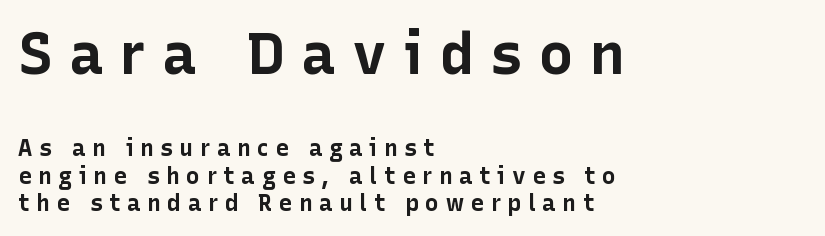
Looks like regular typesetting: each glyph gets only the width it needs. Between one letter and the next there's a generous, obvious gap. Alignment: flush left. No word sits above an underline. The glyphs have the mass of a bold cut.
